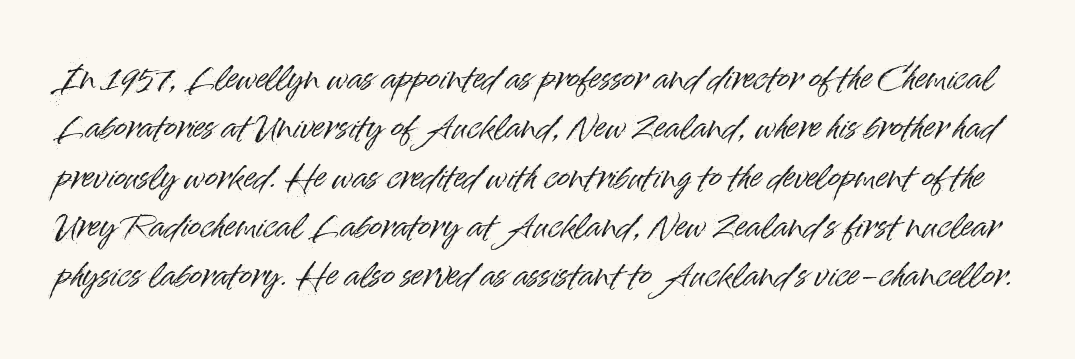
Q: Is the text italic (slanted)? A: Yes.
Q: Is the typeface a serif or a sans-serif typeface? A: Sans-serif.
Q: Is the text underlined? A: No.
Q: Is the spacing between letters normal or unusually wide? A: Normal.
Q: Is the spacing between lines tight, normal or loose? A: Normal.
Q: Width (condensed, normal, or wide)? A: Normal.
Q: Stroke contrast? A: High.
Q: x-height? A: Small.
Q: Monospaced? A: No.
